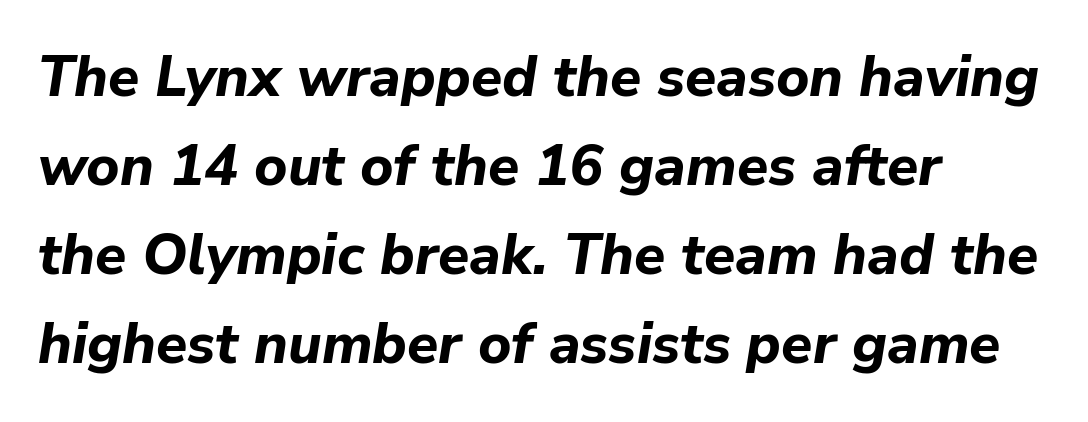
{"italic": "yes", "lean": "right", "slant_degrees": 9, "bold": "yes", "weight": "bold", "width": "normal", "stroke_contrast": "low", "x_height": "medium", "monospaced": "no", "underline": "no", "align": "left", "line_spacing": "normal", "line_spacing_ratio": 1.56, "letter_spacing": "normal", "letter_spacing_em": 0.0, "glyph_px": 57}
